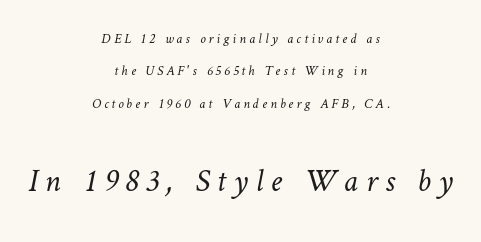
The following chunk of copy outweighs the initial chunk in type size. Is this a heavy cut? Hardly; it is regular or lighter. The specimen omits any rule beneath the text block's lines. In terms of letterspacing, this is a distinctly airy, spread setting. Compared with a flush-left layout, this one balances lines on the center instead. Varying glyph widths throughout — classic text-font behaviour.
